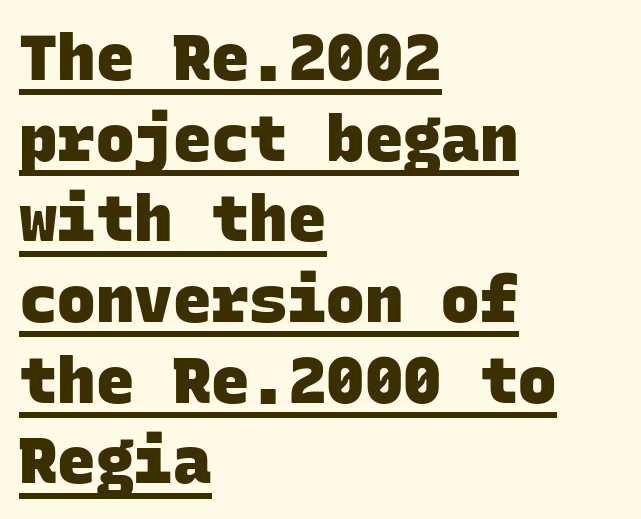
{"serif": "no", "bold": "yes", "weight": "heavy", "width": "normal", "stroke_contrast": "low", "x_height": "large", "monospaced": "yes", "underline": "yes", "align": "left", "line_spacing": "normal", "line_spacing_ratio": 1.26, "letter_spacing": "normal", "letter_spacing_em": 0.0, "glyph_px": 64}
